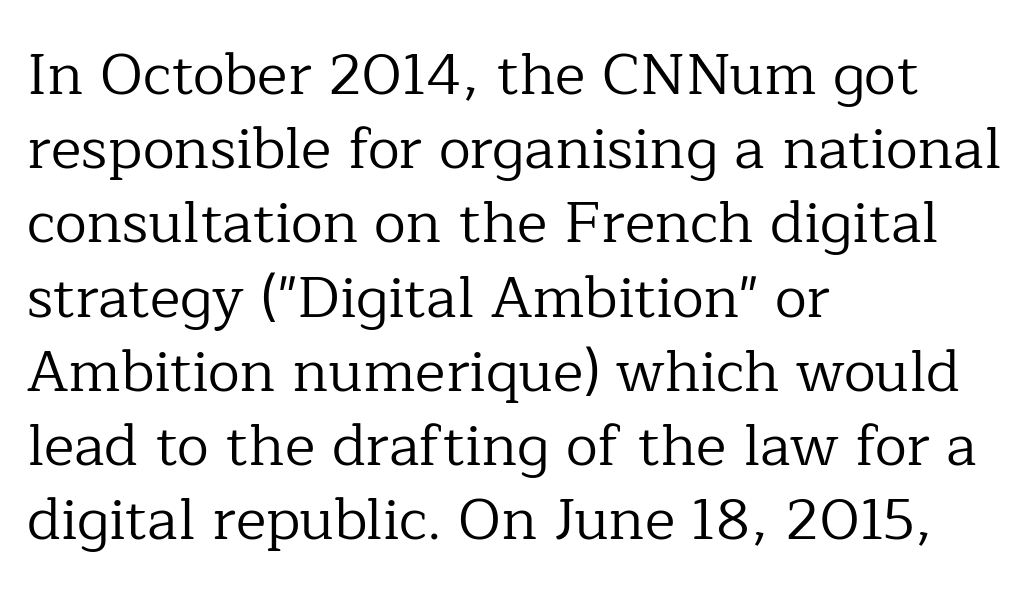
The image shows 58 px regular-weight serif type, upright; set left-aligned, normal line spacing (1.28x), normal letter spacing, not underlined; low stroke contrast and a medium x-height.
